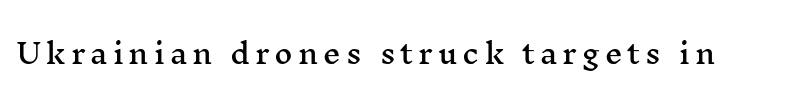
Style check: upright. Rule under the text: the space is simply empty. Here the designer chose a conventional face with non-uniform glyph widths. Serif or sans? Serif — the stroke terminals have little feet.
